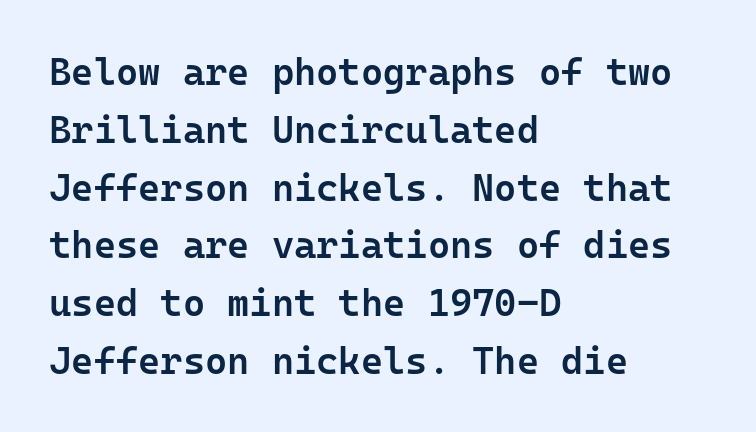
{"serif": "no", "italic": "no", "bold": "semi", "weight": "semibold", "width": "normal", "stroke_contrast": "low", "x_height": "medium", "monospaced": "yes", "underline": "no", "align": "left", "line_spacing": "normal", "line_spacing_ratio": 1.52, "letter_spacing": "normal", "letter_spacing_em": 0.0, "glyph_px": 38}
